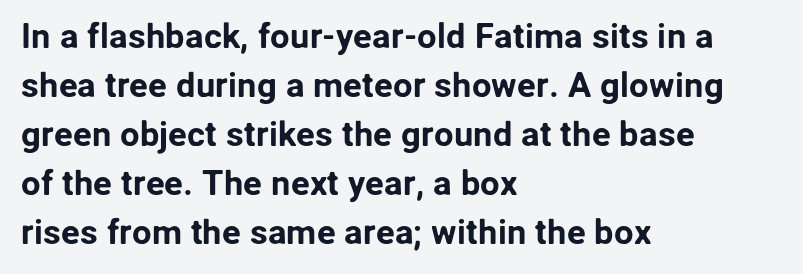
Nope, not italic — everything's standing straight. In terms of leading, this rendering sits right in the middle. Lines of text with bare space underneath. Each letter's strokes conclude bluntly, with no projecting serifs. Casual observation: everything's shoved over to the left. Character widths vary here, with narrow letters taking less room than wide ones.
